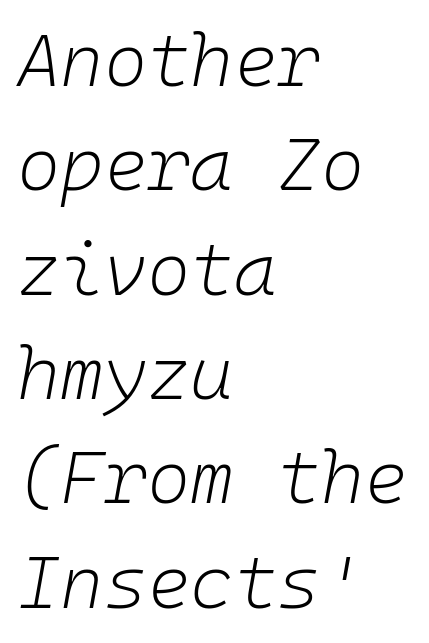
The image shows 74 px light type, italic (leaning right), monospaced; set left-aligned, normal line spacing (1.41x), normal letter spacing, not underlined; low stroke contrast and a medium x-height.
